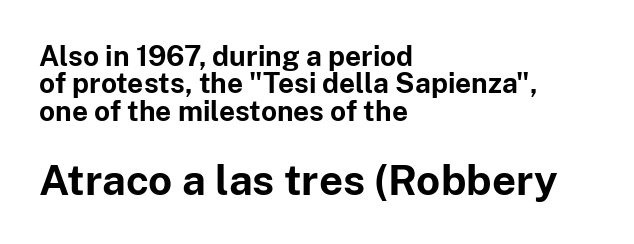
These words are printed bold, with thick strokes throughout. This block would grow much taller if given ordinary leading; it's compressed now. The passage shown is typeset with a sans-serif family. Is the block centered? No — it sits flush against the left margin. A typesetter would call this proportional, since set widths differ per character.
